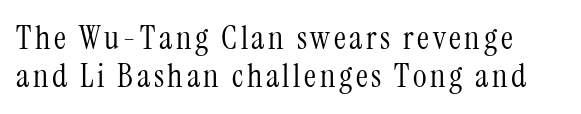
Q: Is the text bold? A: No.
Q: Is the text italic (slanted)? A: No, it is upright.
Q: Is the typeface a serif or a sans-serif typeface? A: Serif.
Q: Is the text underlined? A: No.
Q: Is the spacing between lines tight, normal or loose? A: Tight.
Q: Width (condensed, normal, or wide)? A: Condensed.
Q: Stroke contrast? A: Medium.
Q: x-height? A: Medium.
Q: Monospaced? A: No.
